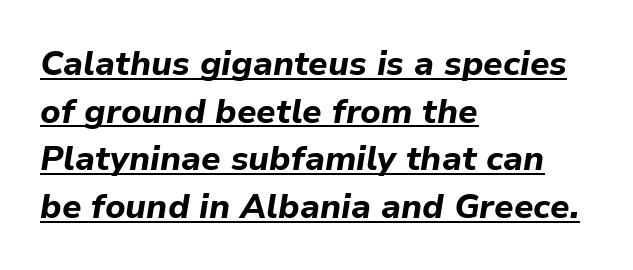
{"italic": "yes", "lean": "right", "slant_degrees": 9, "bold": "yes", "weight": "bold", "width": "normal", "stroke_contrast": "low", "x_height": "medium", "monospaced": "no", "underline": "yes", "align": "left", "line_spacing": "normal", "line_spacing_ratio": 1.4, "letter_spacing": "normal", "letter_spacing_em": 0.0, "glyph_px": 34}
